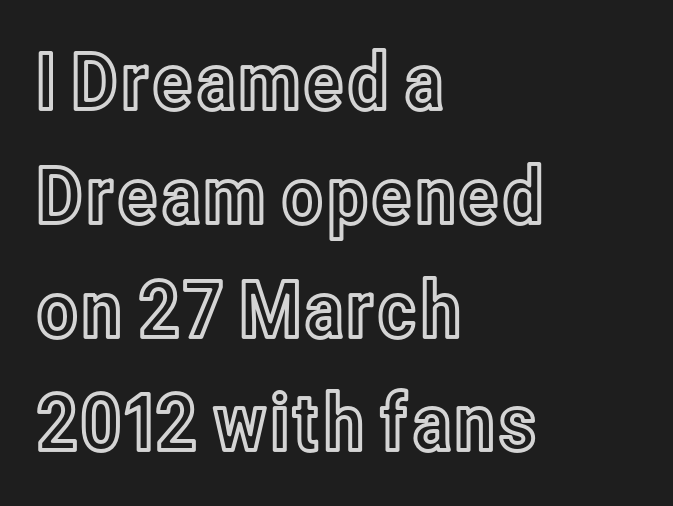
This rendering uses left alignment, leaving the right contour irregular. This is roman type, the default non-slanted kind. Letter spacing: default. Looks like regular typesetting: each glyph gets only the width it needs. Decoration check: the copy has no underline.
